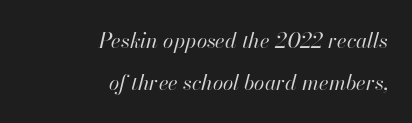
A bare baseline throughout the passage. This sample uses an oblique cut, with every glyph tilted off the vertical. The type is set solid horizontally, with unmodified tracking. Is this a heavy cut? Hardly; it is regular or lighter. The ragged edge is on the left, which tells us the setting is flush right.
